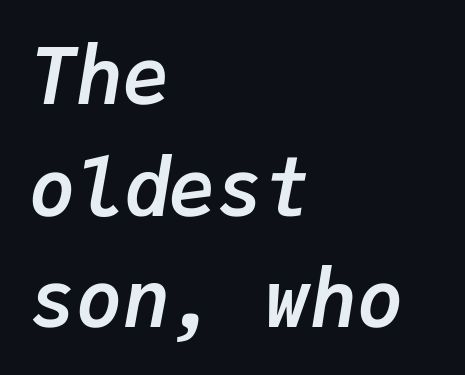
Nothing unusual about the tracking: characters are spaced as the font intends. Does the lettering tilt? It does — this is italic. A clean baseline with only descenders dipping below it. Leading matches the norm, producing a regular column.
